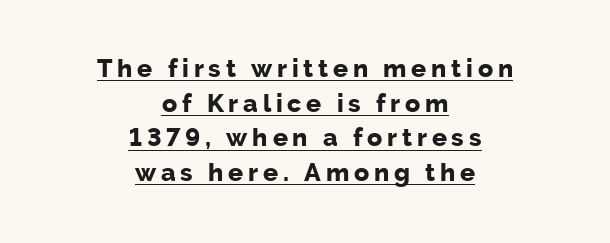
{"italic": "no", "bold": "yes", "underline": "yes", "align": "center", "line_spacing": "normal", "line_spacing_ratio": 1.39, "glyph_px": 25}
